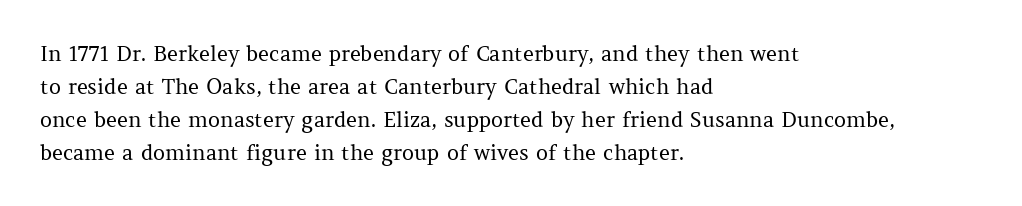
{"italic": "no", "bold": "no", "underline": "no", "align": "left", "line_spacing": "normal", "line_spacing_ratio": 1.57, "letter_spacing": "normal", "letter_spacing_em": 0.0, "glyph_px": 21}
